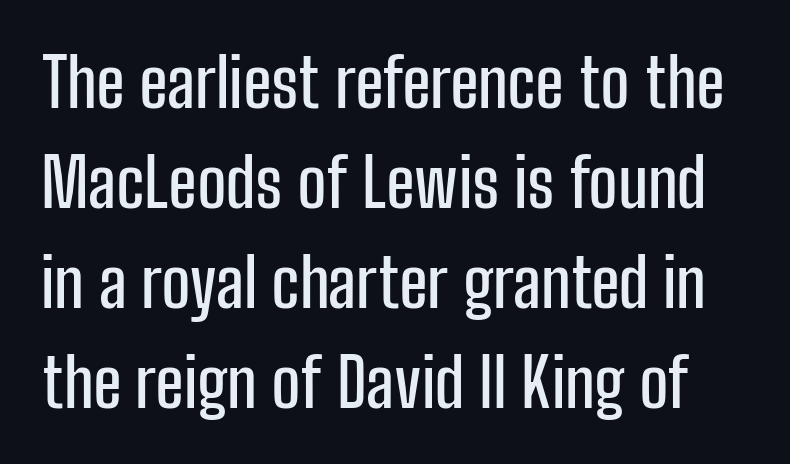
{"serif": "no", "italic": "no", "width": "condensed", "stroke_contrast": "low", "x_height": "medium", "monospaced": "no", "underline": "no", "line_spacing": "normal", "line_spacing_ratio": 1.47, "letter_spacing": "normal", "letter_spacing_em": 0.0, "glyph_px": 68}
